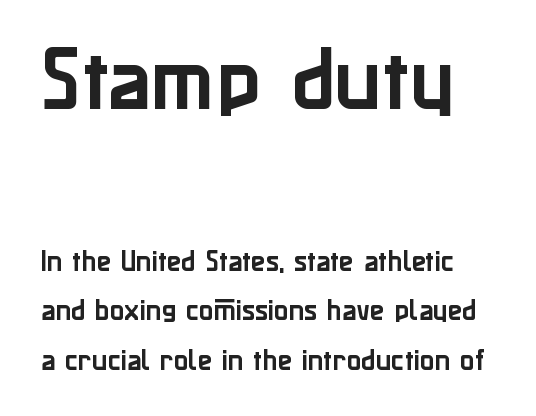
Q: Is the text italic (slanted)? A: No, it is upright.
Q: Is the typeface a serif or a sans-serif typeface? A: Sans-serif.
Q: Is the text underlined? A: No.
Q: Is the spacing between letters normal or unusually wide? A: Normal.
Q: Is the spacing between lines tight, normal or loose? A: Loose.
Q: Which block of text is set in a larger size, the first (top) or the second (bottom)? A: The first (top) one.
Q: Width (condensed, normal, or wide)? A: Normal.
Q: Stroke contrast? A: Low.
Q: x-height? A: Medium.
Q: Monospaced? A: No.
